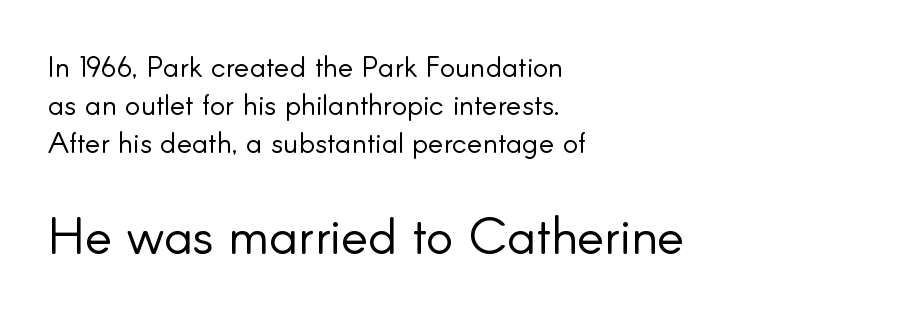
{"serif": "no", "italic": "no", "bold": "no", "weight": "light", "width": "normal", "stroke_contrast": "low", "x_height": "small", "monospaced": "no", "underline": "no", "align": "left", "line_spacing": "normal", "line_spacing_ratio": 1.31, "letter_spacing": "normal", "letter_spacing_em": 0.0, "larger_block": "second", "size_ratio": 1.76, "glyph_px": 51}
